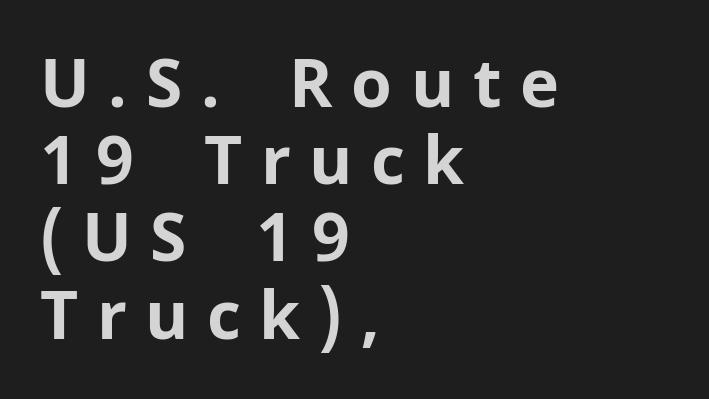
Tracking here is generous; glyphs stand well apart from one another. Notice how the stems are strictly vertical — no italics here. The text was rendered using a sans face with plain stroke endings. The rag falls on the right side of this text block. These words are printed bold, with thick strokes throughout.
